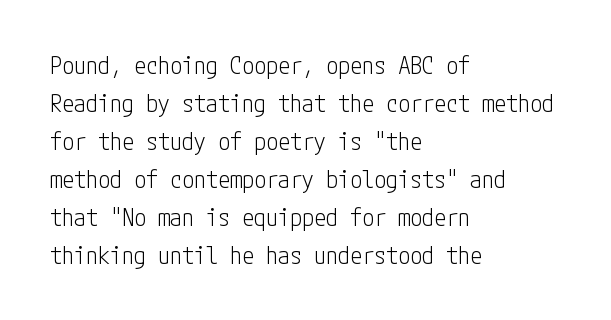
Q: Is the text bold? A: No.
Q: Is the text italic (slanted)? A: No, it is upright.
Q: Is the text underlined? A: No.
Q: How is the paragraph aligned? A: Left-aligned.
Q: Is the spacing between letters normal or unusually wide? A: Normal.
Q: Is the spacing between lines tight, normal or loose? A: Normal.
